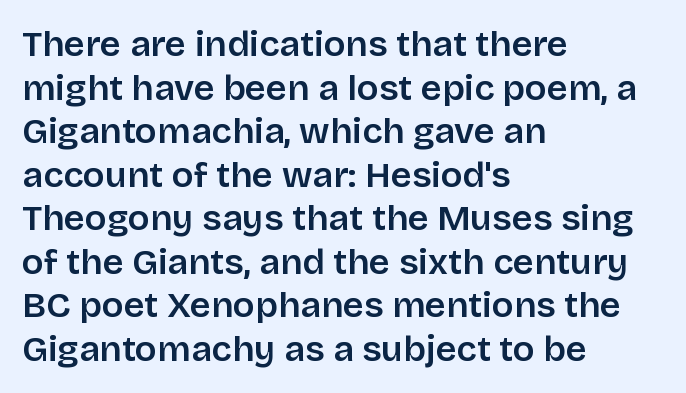
{"serif": "no", "italic": "no", "bold": "semi", "weight": "semibold", "width": "normal", "stroke_contrast": "low", "x_height": "large", "monospaced": "no", "underline": "no", "align": "left", "line_spacing_ratio": 1.21, "letter_spacing": "normal", "letter_spacing_em": 0.0, "glyph_px": 36}
